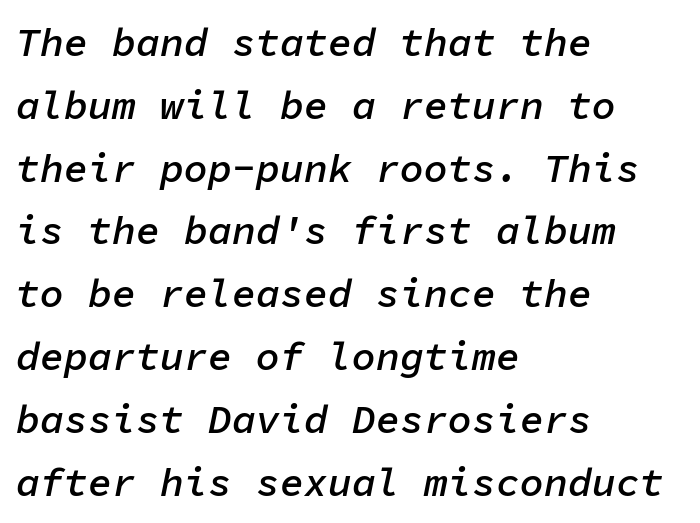
Q: Is the text bold? A: Semi-bold.
Q: Is the text italic (slanted)? A: Yes, it leans right by about 11 degrees.
Q: Is the text underlined? A: No.
Q: How is the paragraph aligned? A: Left-aligned.
Q: Is the spacing between letters normal or unusually wide? A: Normal.
Q: Is the spacing between lines tight, normal or loose? A: Normal.
Q: Width (condensed, normal, or wide)? A: Normal.
Q: Stroke contrast? A: Low.
Q: x-height? A: Medium.
Q: Monospaced? A: Yes.
